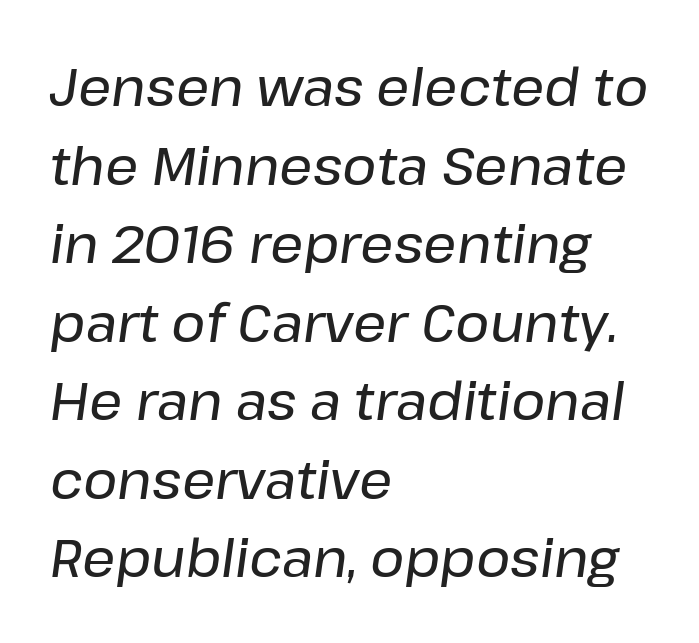
Q: Is the text italic (slanted)? A: Yes, it leans right by about 8 degrees.
Q: Is the text underlined? A: No.
Q: How is the paragraph aligned? A: Left-aligned.
Q: Is the spacing between letters normal or unusually wide? A: Normal.
Q: Is the spacing between lines tight, normal or loose? A: Normal.
Q: Width (condensed, normal, or wide)? A: Normal.
Q: Stroke contrast? A: Low.
Q: x-height? A: Medium.
Q: Monospaced? A: No.
